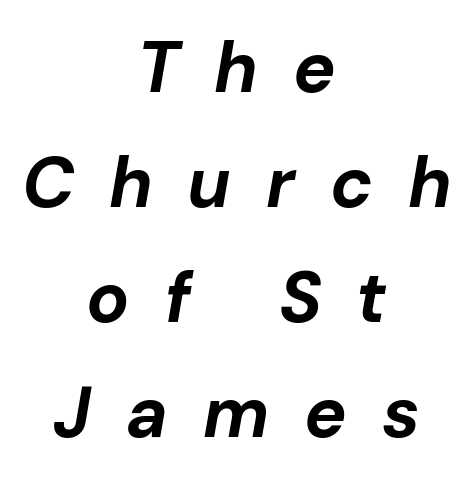
The image shows 71 px bold type, italic (leaning right); set centered, normal line spacing (1.62x), unusually wide letter spacing (+0.49 em), not underlined; low stroke contrast and a medium x-height.
